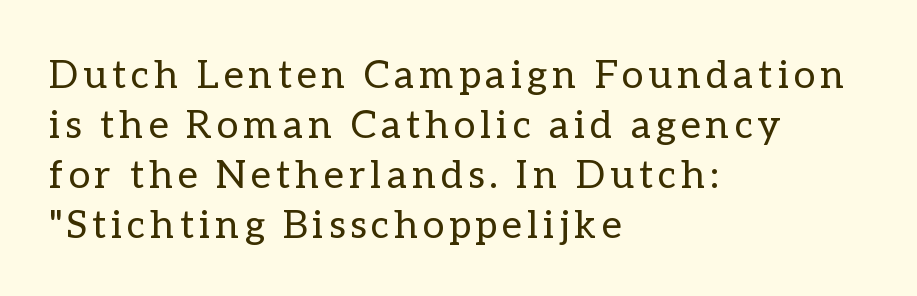
This sample has the flowing, uneven cadence of proportional lettering. How would I describe the line gaps? Plain and ordinary. When letters stand straight like this, we call the style roman or upright. Only glyphs here, with clear space below each row. The typesetting does not lean heavy: it is not bold.
